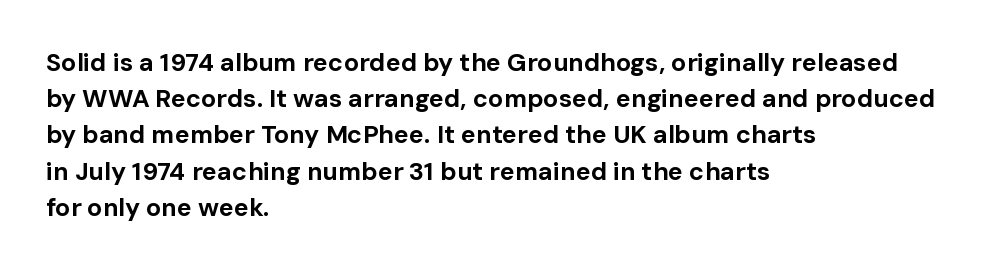
Q: Is the text bold? A: Yes.
Q: Is the text italic (slanted)? A: No, it is upright.
Q: Is the text underlined? A: No.
Q: How is the paragraph aligned? A: Left-aligned.
Q: Is the spacing between letters normal or unusually wide? A: Normal.
Q: Is the spacing between lines tight, normal or loose? A: Normal.
